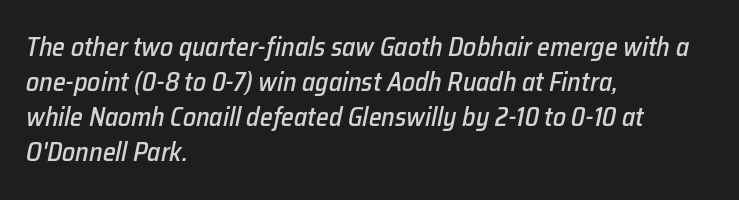
Compared with typical body copy, the letter spacing here is the same. The setting favours the left margin, as ordinary paragraphs usually do. Anything drawn beneath the words? Only blank space. Does the lettering tilt? It does — this is italic.
